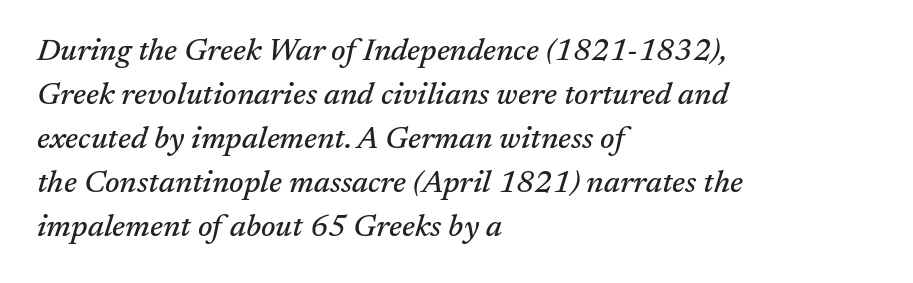
{"serif": "yes", "italic": "yes", "lean": "right", "slant_degrees": 17, "width": "normal", "stroke_contrast": "medium", "x_height": "medium", "monospaced": "no", "underline": "no", "align": "left", "line_spacing": "normal", "line_spacing_ratio": 1.42, "letter_spacing": "normal", "letter_spacing_em": 0.0, "glyph_px": 31}
